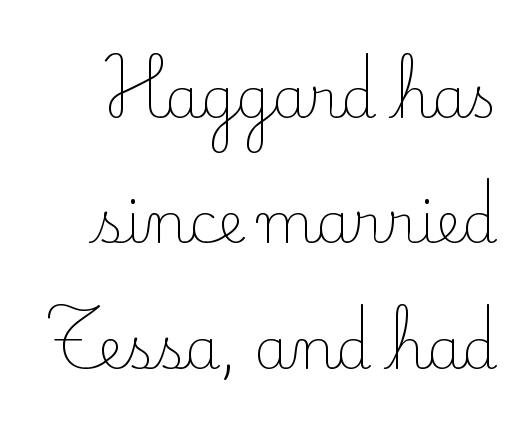
Q: Is the text bold? A: No.
Q: Is the text italic (slanted)? A: No, it is upright.
Q: Is the typeface a serif or a sans-serif typeface? A: Serif.
Q: Is the text underlined? A: No.
Q: Is the spacing between letters normal or unusually wide? A: Normal.
Q: Is the spacing between lines tight, normal or loose? A: Loose.
Q: Width (condensed, normal, or wide)? A: Normal.
Q: Stroke contrast? A: Low.
Q: x-height? A: Small.
Q: Monospaced? A: No.
